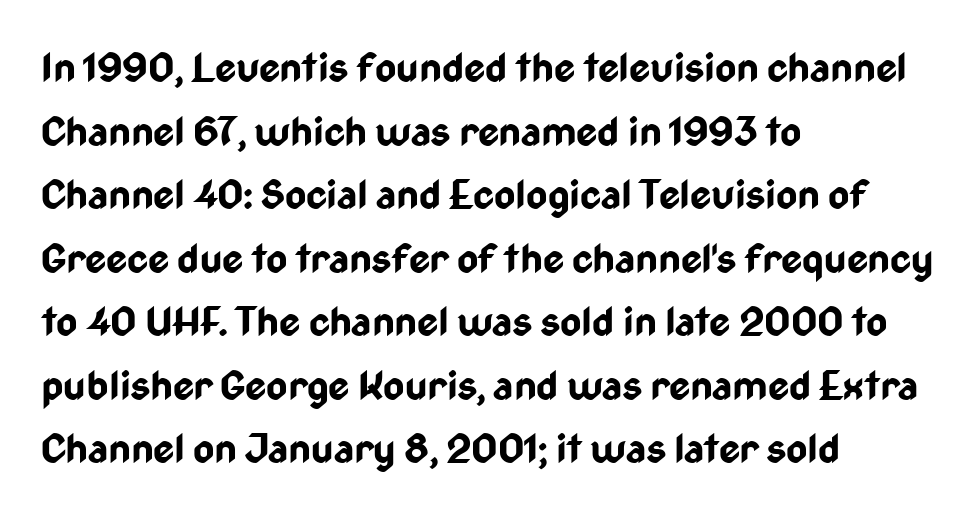
The image shows 41 px bold, condensed sans-serif type, upright; set left-aligned, normal line spacing (1.55x), normal letter spacing, not underlined; low stroke contrast and a medium x-height.
